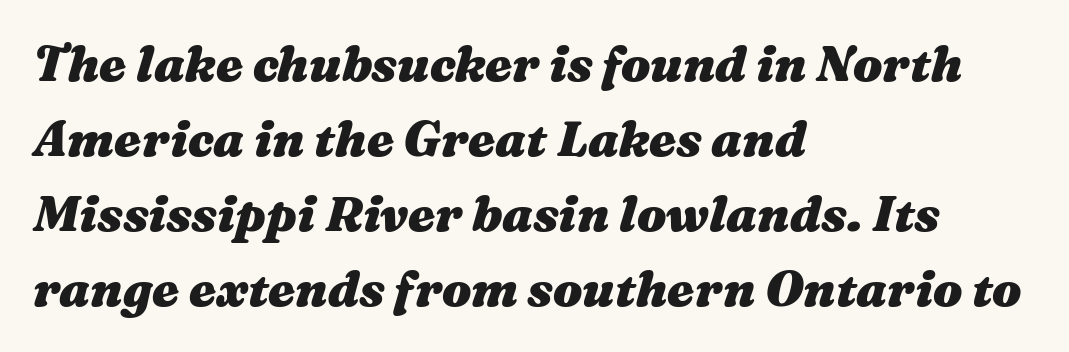
The image shows 49 px heavy, wide type, italic (leaning right); set left-aligned, normal line spacing (1.53x), normal letter spacing, not underlined; medium stroke contrast and a medium x-height.
